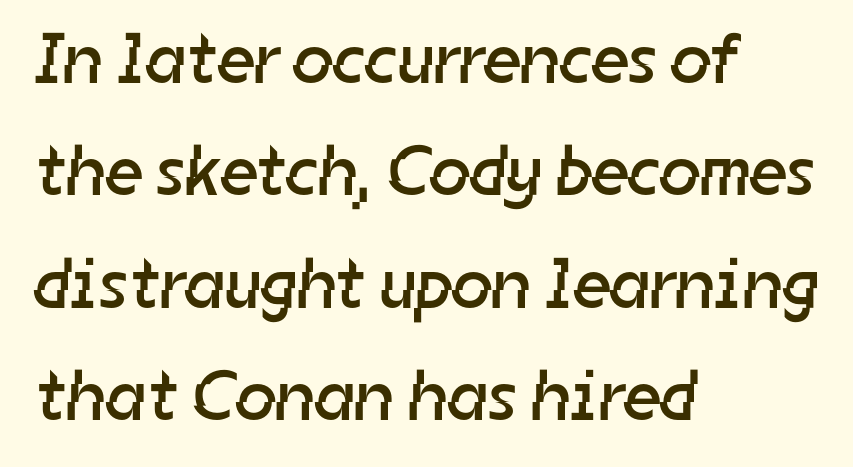
{"serif": "no", "bold": "no", "weight": "regular", "width": "normal", "stroke_contrast": "low", "x_height": "medium", "monospaced": "no", "underline": "no", "align": "left", "line_spacing": "normal", "line_spacing_ratio": 1.56, "letter_spacing": "normal", "letter_spacing_em": 0.0, "glyph_px": 72}
